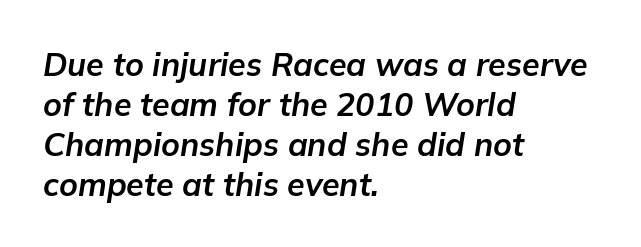
{"italic": "yes", "lean": "right", "slant_degrees": 9, "bold": "yes", "weight": "bold", "width": "normal", "stroke_contrast": "low", "x_height": "medium", "monospaced": "no", "underline": "no", "align": "left", "line_spacing": "normal", "line_spacing_ratio": 1.25, "letter_spacing": "normal", "letter_spacing_em": 0.0, "glyph_px": 32}
